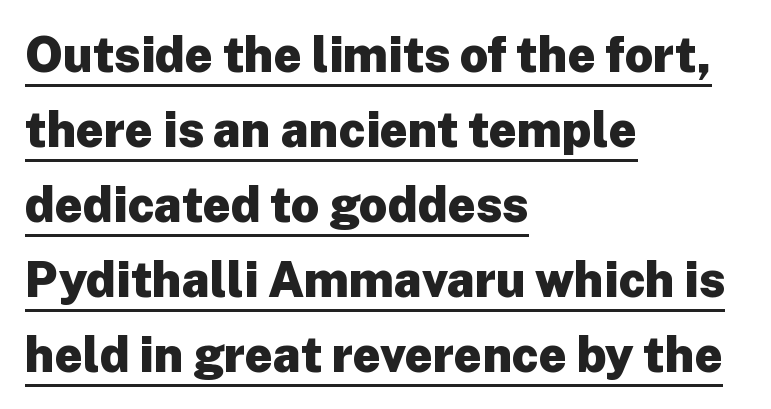
{"serif": "no", "italic": "no", "bold": "yes", "weight": "heavy", "width": "normal", "stroke_contrast": "low", "x_height": "medium", "monospaced": "no", "underline": "yes", "align": "left", "line_spacing": "normal", "line_spacing_ratio": 1.53, "letter_spacing": "normal", "letter_spacing_em": 0.0, "glyph_px": 49}
